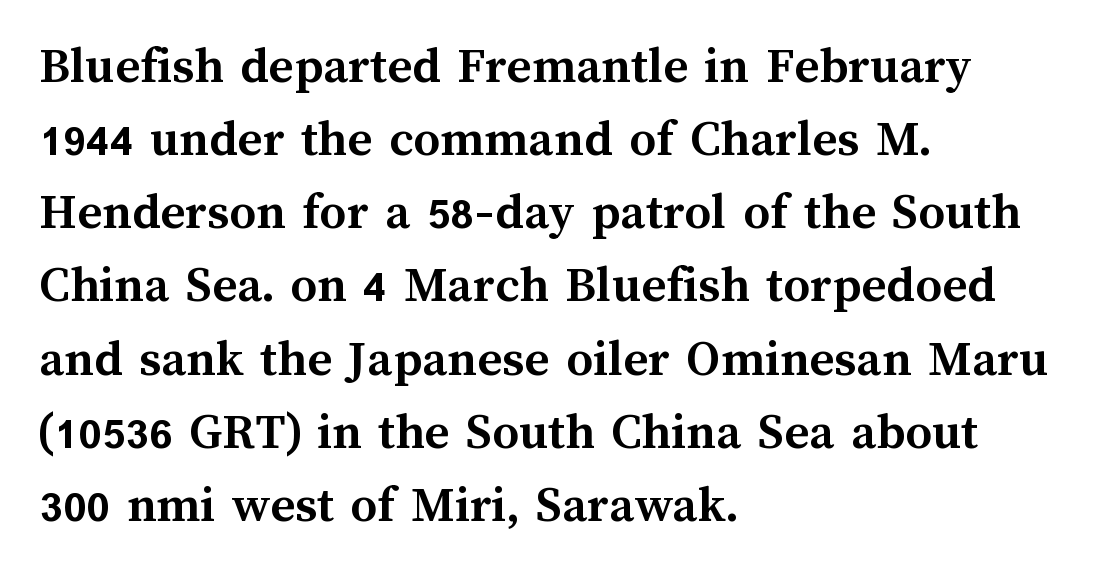
It's the straight-up-and-down kind of type. No extra tracking has been applied to these lines. Bare-footed words on every line. Strokes here are thick enough to call this a true bold.
